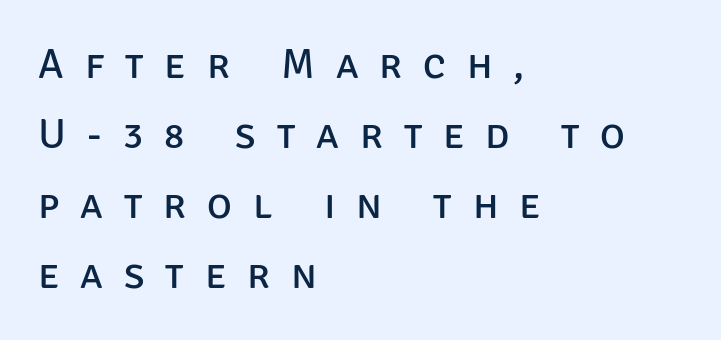
Caption: expanded tracking, letters set apart. The passage is arranged the way most books set body copy — flush left. Designer's note — italics off, roman on. Reading down the column, the eye jumps a familiar distance to each next line. Just letters on the line, the space beneath them empty.
